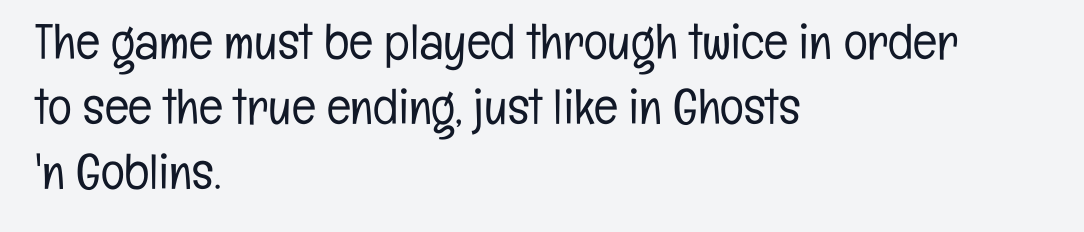
Q: Is the text bold? A: No.
Q: Is the text italic (slanted)? A: No, it is upright.
Q: Is the typeface a serif or a sans-serif typeface? A: Sans-serif.
Q: Is the text underlined? A: No.
Q: How is the paragraph aligned? A: Left-aligned.
Q: Is the spacing between letters normal or unusually wide? A: Normal.
Q: Is the spacing between lines tight, normal or loose? A: Normal.
Q: Width (condensed, normal, or wide)? A: Condensed.
Q: Stroke contrast? A: Low.
Q: x-height? A: Medium.
Q: Monospaced? A: No.
